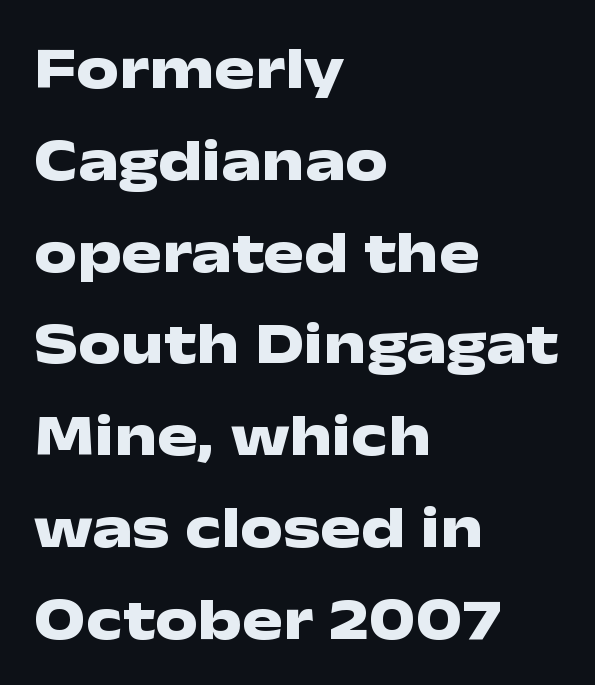
Q: Is the text bold? A: Yes.
Q: Is the text italic (slanted)? A: No, it is upright.
Q: Is the typeface a serif or a sans-serif typeface? A: Sans-serif.
Q: Is the text underlined? A: No.
Q: How is the paragraph aligned? A: Left-aligned.
Q: Is the spacing between letters normal or unusually wide? A: Normal.
Q: Is the spacing between lines tight, normal or loose? A: Normal.
Q: Width (condensed, normal, or wide)? A: Wide.
Q: Stroke contrast? A: Low.
Q: x-height? A: Medium.
Q: Monospaced? A: No.
